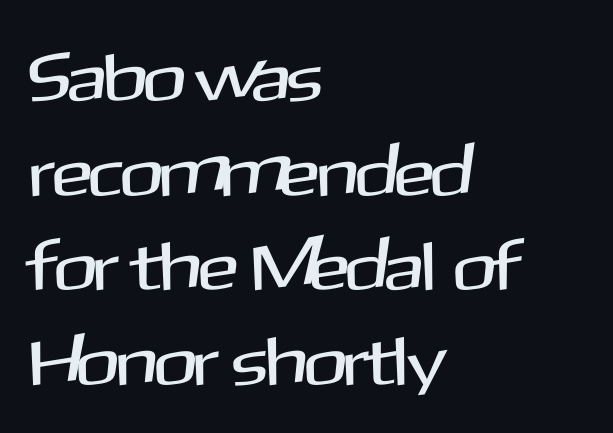
The image shows 68 px sans-serif type, upright; set left-aligned, normal line spacing (1.39x), normal letter spacing, not underlined; medium stroke contrast and a medium x-height.
